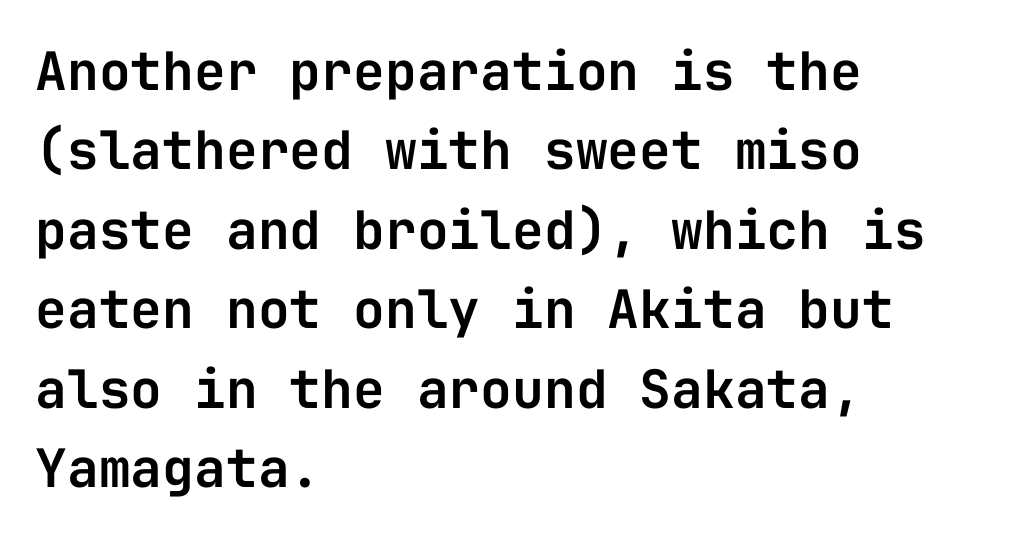
The space between consecutive lines is moderate. Think of a typewriter: that constant character pitch is what you see here. The baseline area is clear. Stroke terminals: plain, sans-serif. Notice how the passage keeps a crisp vertical edge on the left only. You can tell it's not italic because the verticals are truly vertical.
